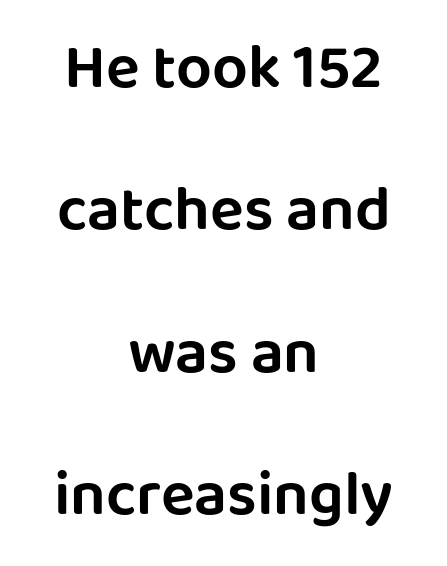
Q: Is the text italic (slanted)? A: No, it is upright.
Q: Is the typeface a serif or a sans-serif typeface? A: Sans-serif.
Q: Is the text underlined? A: No.
Q: How is the paragraph aligned? A: Centered.
Q: Is the spacing between letters normal or unusually wide? A: Normal.
Q: Is the spacing between lines tight, normal or loose? A: Loose.
Q: Width (condensed, normal, or wide)? A: Normal.
Q: Stroke contrast? A: Low.
Q: x-height? A: Large.
Q: Monospaced? A: No.
